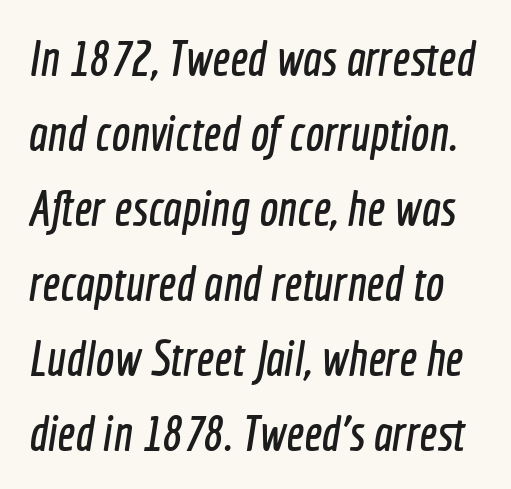
{"serif": "no", "width": "condensed", "x_height": "medium", "monospaced": "no", "underline": "no", "line_spacing": "normal", "line_spacing_ratio": 1.5, "letter_spacing": "normal", "letter_spacing_em": 0.0, "glyph_px": 50}
